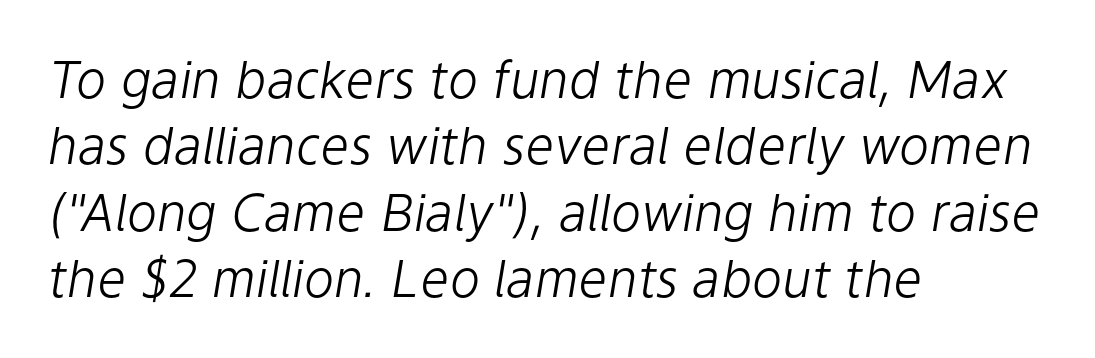
{"italic": "yes", "lean": "right", "slant_degrees": 9, "bold": "no", "weight": "light", "width": "normal", "stroke_contrast": "low", "x_height": "medium", "monospaced": "no", "underline": "no", "align": "left", "line_spacing": "normal", "line_spacing_ratio": 1.3, "letter_spacing": "normal", "letter_spacing_em": 0.0, "glyph_px": 51}
